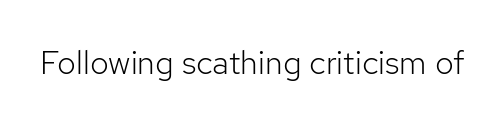
The glyphs in this specimen are sans serif. The cut favours lightness, reaching ordinary text weight at its darkest. Is this a fixed-width face? No — the glyphs have proportional, varying widths. Every stem runs plumb, perpendicular to the baseline. Rule under the text: the space is simply empty.
